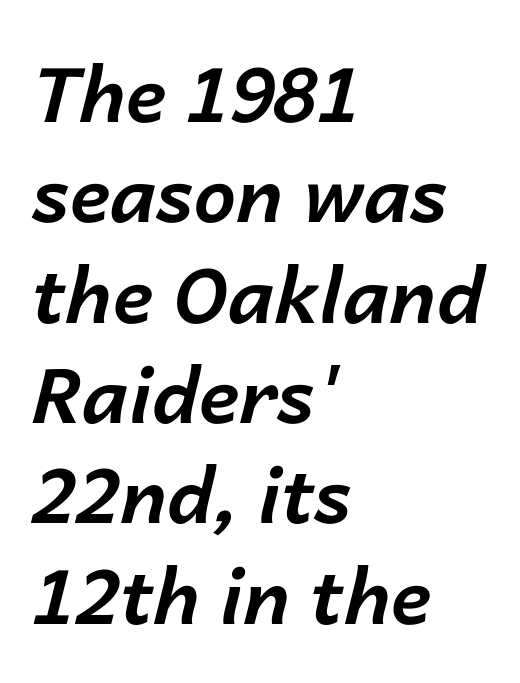
The image shows 76 px bold type, italic (leaning right); set left-aligned, normal line spacing (1.32x), normal letter spacing, not underlined; low stroke contrast and a medium x-height.
